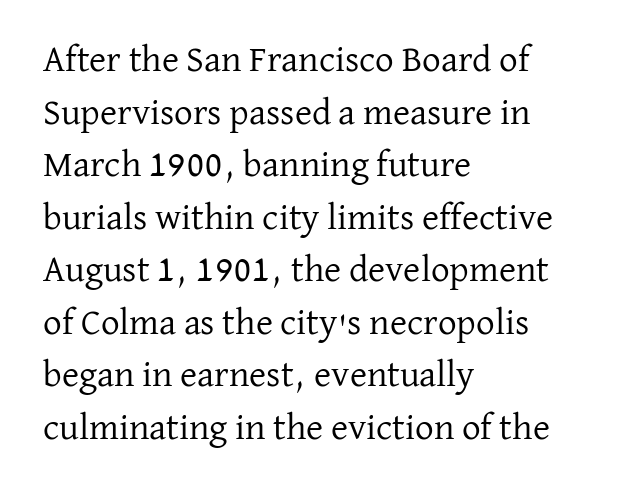
The image shows 37 px regular-weight serif type, upright; set left-aligned, normal line spacing (1.42x), normal letter spacing, not underlined; low stroke contrast and a medium x-height.
